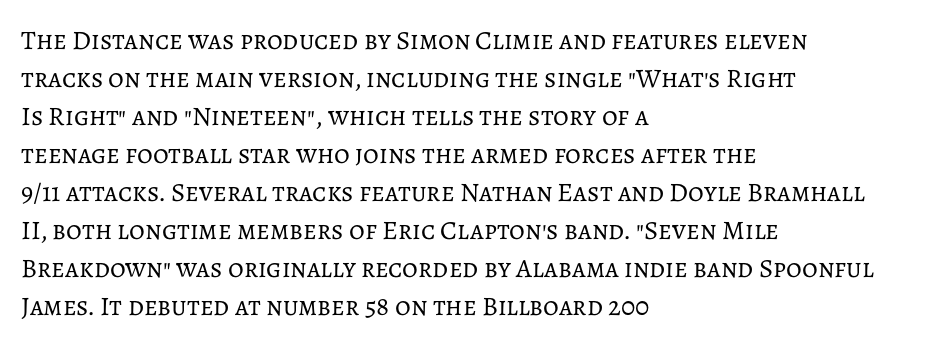
{"italic": "no", "bold": "no", "underline": "no", "align": "left", "line_spacing": "normal", "line_spacing_ratio": 1.41, "letter_spacing": "normal", "letter_spacing_em": 0.0, "glyph_px": 27}
